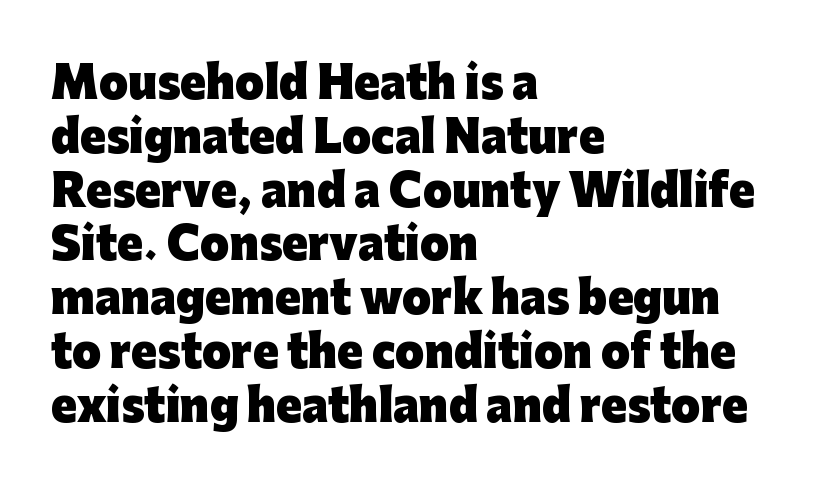
The paragraph has a hard left edge and a soft right edge. Character widths vary here, with narrow letters taking less room than wide ones. The type family on display is of the sans-serif kind. In terms of leading, this rendering sits right in the middle.
